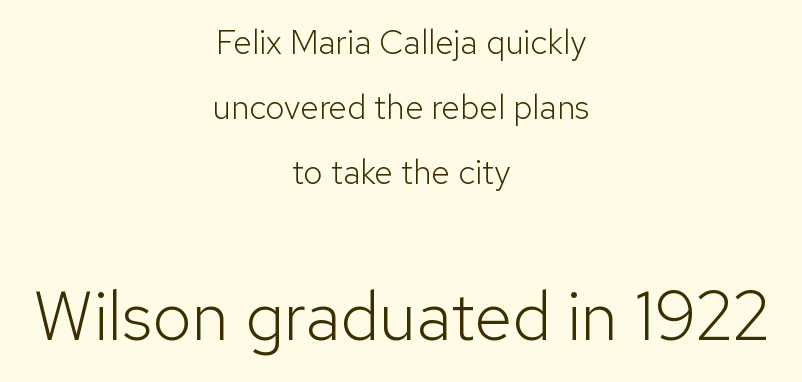
Q: Is the text bold? A: No.
Q: Is the text italic (slanted)? A: No, it is upright.
Q: Is the typeface a serif or a sans-serif typeface? A: Sans-serif.
Q: Is the text underlined? A: No.
Q: How is the paragraph aligned? A: Centered.
Q: Is the spacing between letters normal or unusually wide? A: Normal.
Q: Is the spacing between lines tight, normal or loose? A: Loose.
Q: Which block of text is set in a larger size, the first (top) or the second (bottom)? A: The second (bottom) one.
Q: Width (condensed, normal, or wide)? A: Normal.
Q: Stroke contrast? A: Low.
Q: x-height? A: Medium.
Q: Monospaced? A: No.
